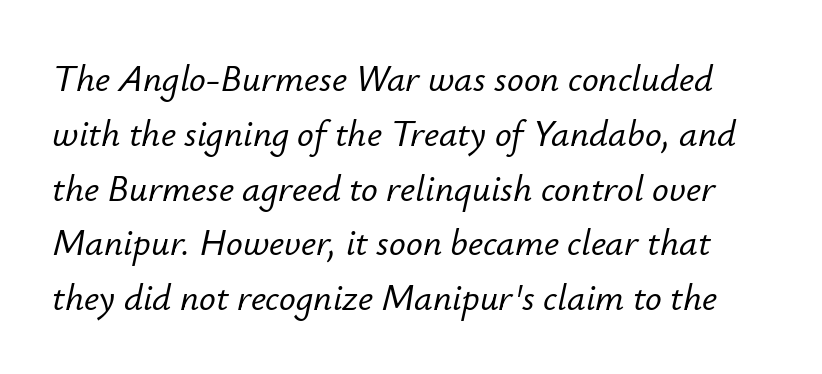
The image shows 37 px text type, italic (leaning right); set normal line spacing (1.48x), normal letter spacing, not underlined; low stroke contrast and a small x-height.
